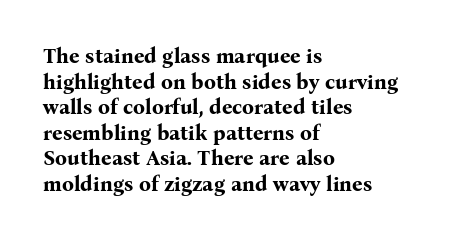
{"italic": "no", "bold": "yes", "underline": "no", "align": "left", "line_spacing_ratio": 1.22, "letter_spacing": "normal", "letter_spacing_em": 0.0, "glyph_px": 21}
